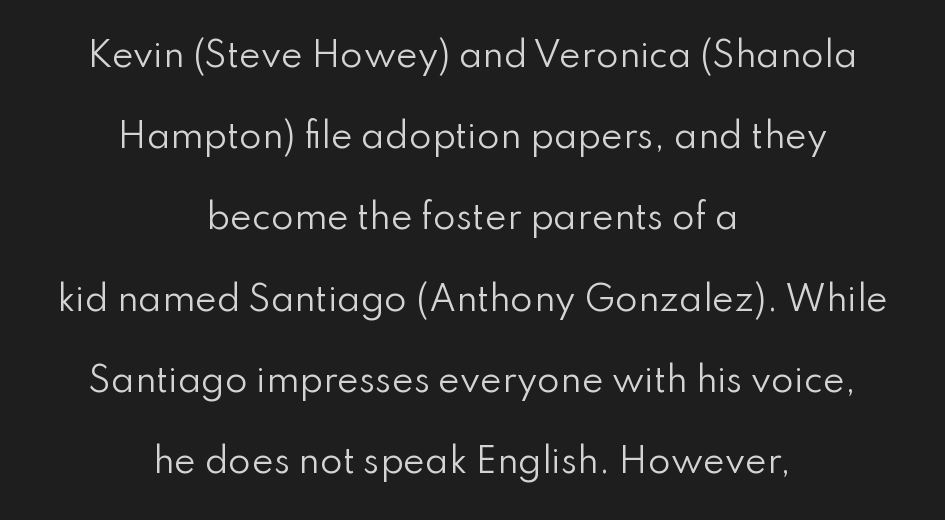
The image shows 33 px regular-weight sans-serif type, upright; set centered, loose line spacing (2.46x), normal letter spacing, not underlined; low stroke contrast and a small x-height.
